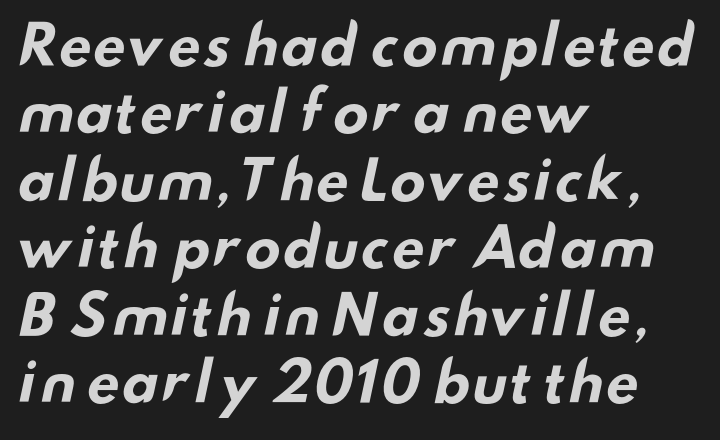
{"serif": "no", "bold": "yes", "weight": "bold", "width": "wide", "stroke_contrast": "low", "x_height": "small", "monospaced": "no", "underline": "no", "align": "left", "line_spacing": "normal", "line_spacing_ratio": 1.25, "letter_spacing": "normal", "letter_spacing_em": 0.0, "glyph_px": 54}
